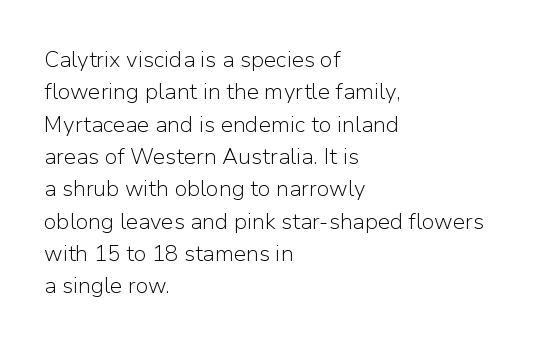
Q: Is the text bold? A: No.
Q: Is the text italic (slanted)? A: No, it is upright.
Q: Is the text underlined? A: No.
Q: How is the paragraph aligned? A: Left-aligned.
Q: Is the spacing between letters normal or unusually wide? A: Normal.
Q: Is the spacing between lines tight, normal or loose? A: Normal.
